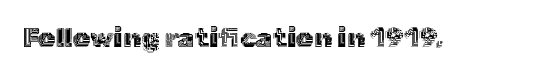
Q: Is the text italic (slanted)? A: No, it is upright.
Q: Is the text underlined? A: No.
Q: Is the spacing between letters normal or unusually wide? A: Normal.
